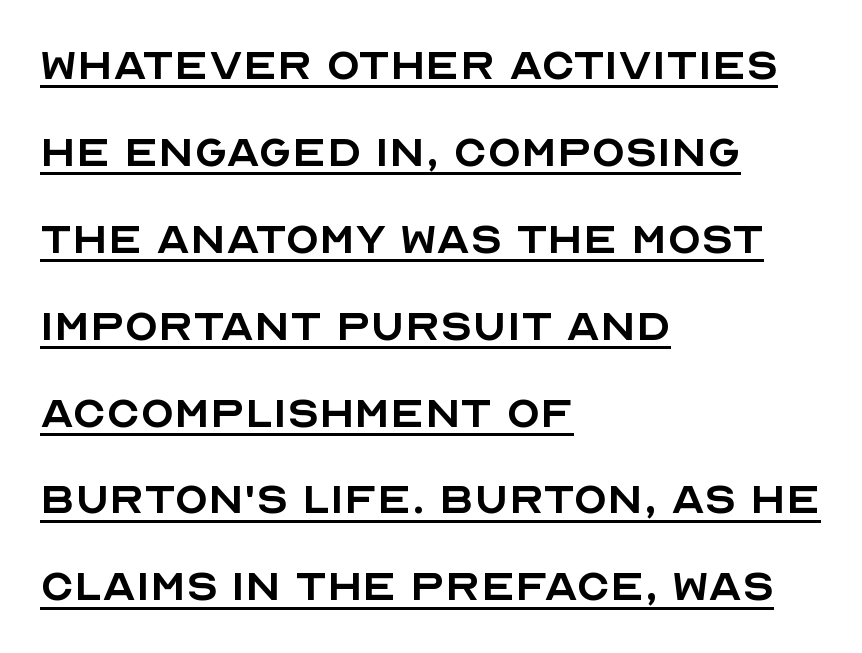
Q: Is the text bold? A: No.
Q: Is the text italic (slanted)? A: No, it is upright.
Q: Is the typeface a serif or a sans-serif typeface? A: Sans-serif.
Q: Is the text underlined? A: Yes.
Q: How is the paragraph aligned? A: Left-aligned.
Q: Is the spacing between letters normal or unusually wide? A: Normal.
Q: Is the spacing between lines tight, normal or loose? A: Normal.
Q: Width (condensed, normal, or wide)? A: Normal.
Q: x-height? A: Large.
Q: Monospaced? A: No.
